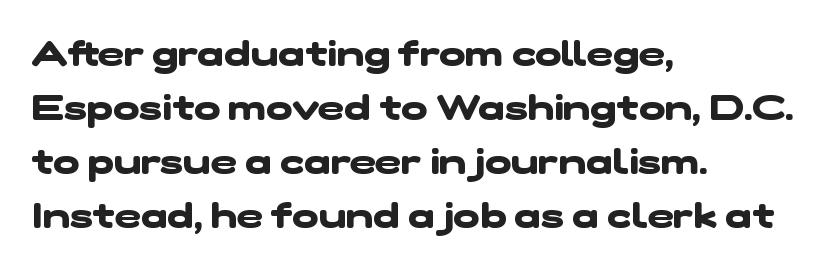
The lines sit at an ordinary, default distance from one another. The passage shown has conventional tracking throughout. Serifs: no, the terminals of the letterforms are clean. The string is rendered with underlining switched off. The face used here is proportionally spaced, like ordinary book or web type. Typesetter's note: full bold, strokes at maximum text heaviness.
